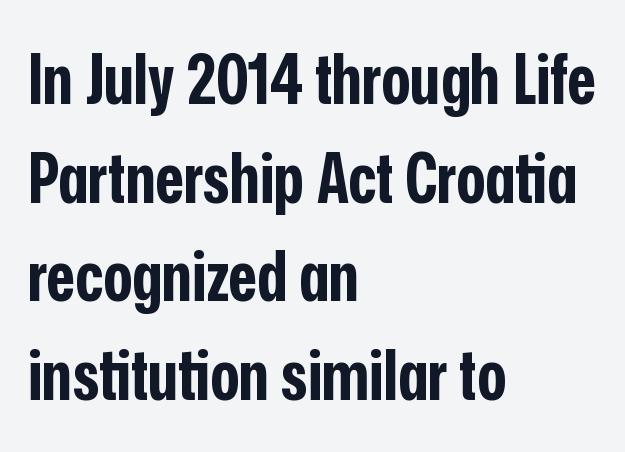
This sample uses an upright cut, with every glyph sitting square on the baseline. One glance says typical: line gaps are just what's usual. The rendering uses natural spacing where letterforms have individual widths. There is no visible air inserted between adjacent glyphs.
